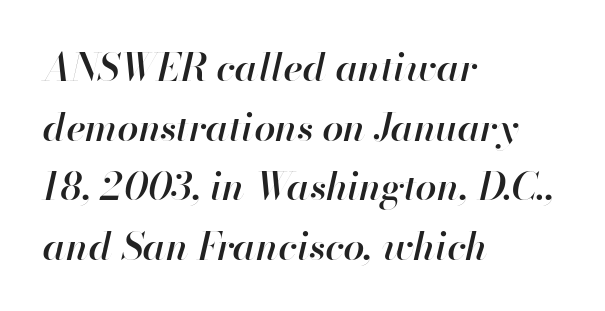
Slightly chunky letters — semibold, I'd say, not full bold. These lines are set flush left with a ragged right edge. The rendering uses a moderate line-height, typical for paragraphs. This rendering leaves character spacing at its baseline value. The passage shown is not underscored anywhere.
